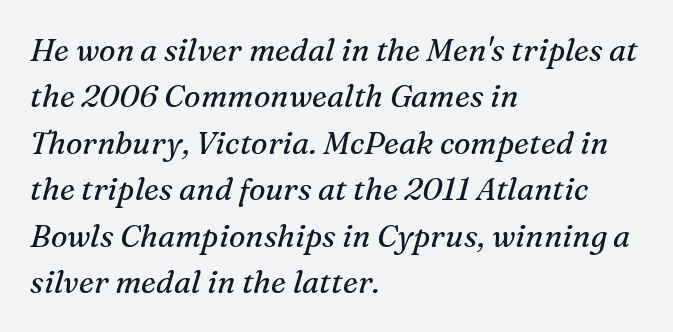
{"serif": "yes", "italic": "yes", "lean": "right", "slant_degrees": 16, "bold": "no", "weight": "regular", "width": "normal", "stroke_contrast": "medium", "x_height": "medium", "monospaced": "no", "underline": "no", "align": "left", "line_spacing": "normal", "line_spacing_ratio": 1.5, "letter_spacing": "normal", "letter_spacing_em": 0.0, "glyph_px": 31}
